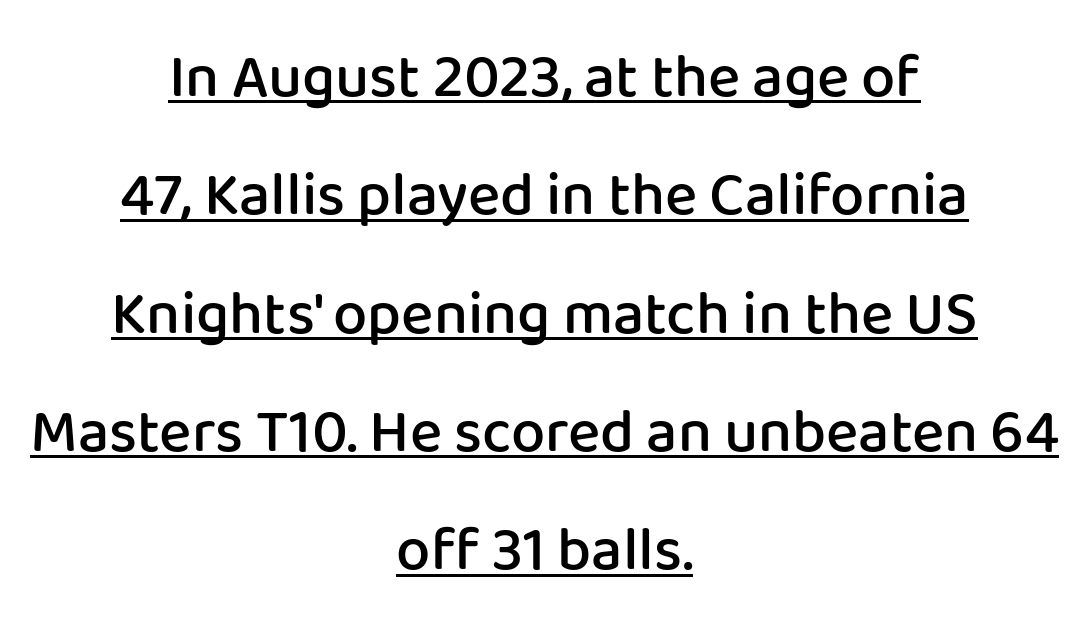
I'd call this a sans setting — the letters go barefoot. No italicization has been applied; the sample stays upright. The face used here is proportionally spaced, like ordinary book or web type. Between one letter and the next there's only the usual sliver of space.
